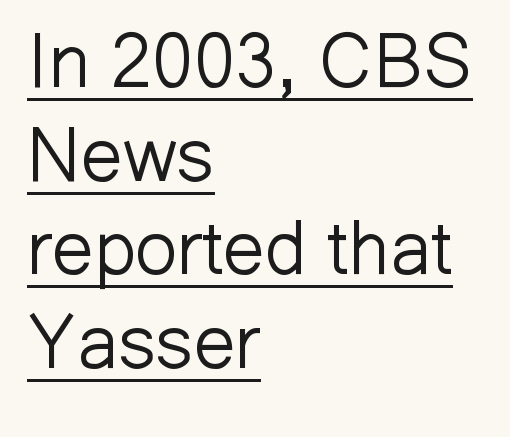
The image shows 75 px light sans-serif type, upright; set left-aligned, normal line spacing (1.25x), normal letter spacing, underlined; low stroke contrast and a medium x-height.
